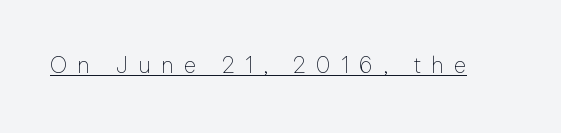
Q: Is the text bold? A: No.
Q: Is the text italic (slanted)? A: No, it is upright.
Q: Is the text underlined? A: Yes.
Q: Is the spacing between letters normal or unusually wide? A: Unusually wide.
